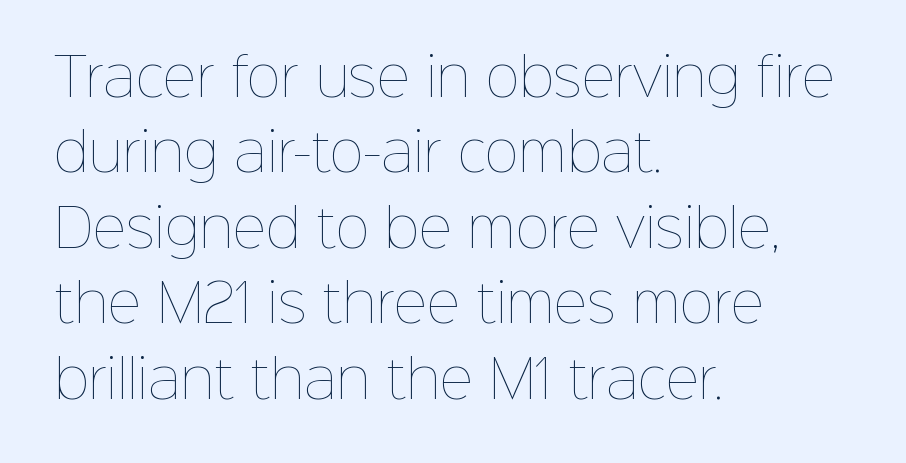
Q: Is the text bold? A: No.
Q: Is the text italic (slanted)? A: No, it is upright.
Q: Is the text underlined? A: No.
Q: How is the paragraph aligned? A: Left-aligned.
Q: Is the spacing between letters normal or unusually wide? A: Normal.
Q: Is the spacing between lines tight, normal or loose? A: Normal.
Q: Width (condensed, normal, or wide)? A: Normal.
Q: Stroke contrast? A: Low.
Q: x-height? A: Medium.
Q: Monospaced? A: No.
